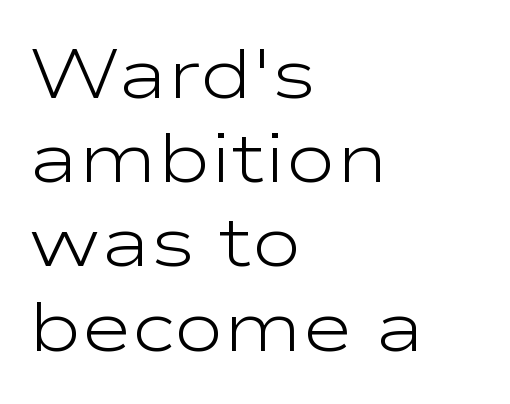
The lettering stays uniformly vertical, giving the passage a roman look. This sample has the flowing, uneven cadence of proportional lettering. The letters look calm and open, with moderate or lighter stems. Bare-footed words on every line. Alignment: flush left. The tracking reads as untouched default to a designer's eye.
